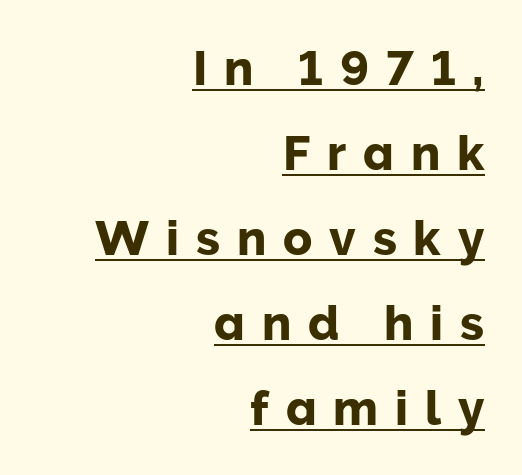
The image shows 48 px sans-serif type, upright; set right-aligned, line spacing 1.77x, unusually wide letter spacing (+0.35 em), underlined; low stroke contrast and a medium x-height.
